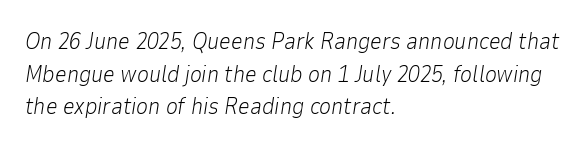
Q: Is the text bold? A: No.
Q: Is the text italic (slanted)? A: Yes, it leans right by about 9 degrees.
Q: Is the text underlined? A: No.
Q: How is the paragraph aligned? A: Left-aligned.
Q: Is the spacing between letters normal or unusually wide? A: Normal.
Q: Is the spacing between lines tight, normal or loose? A: Normal.
